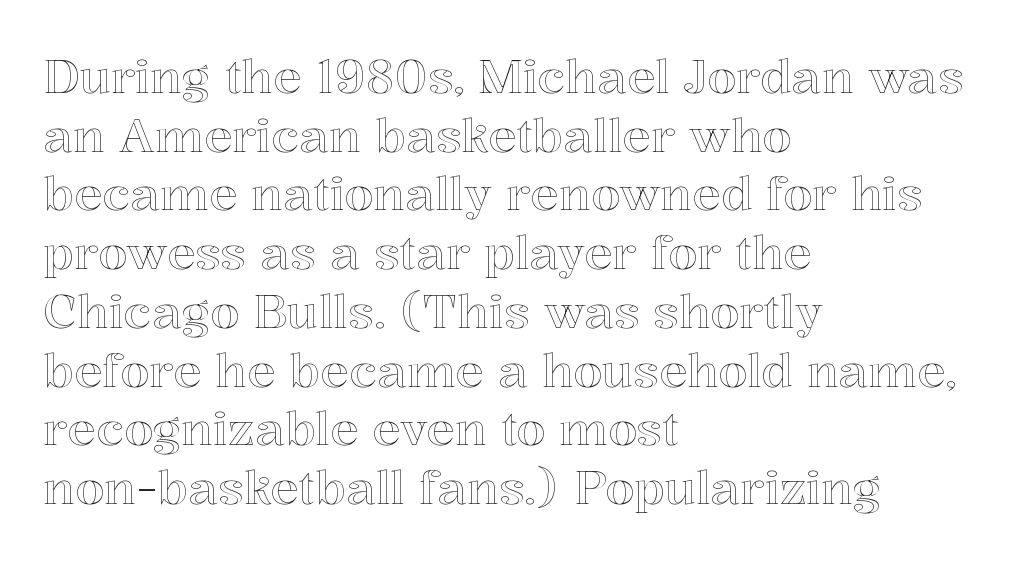
The text block is weighted toward the left margin, trailing off unevenly rightward. Looks like regular typesetting: each glyph gets only the width it needs. Words appear dense and cohesive because spacing is normal. Compared with typical paragraphs, the rows here are spaced about the same. Underlining? Definitely not there.
